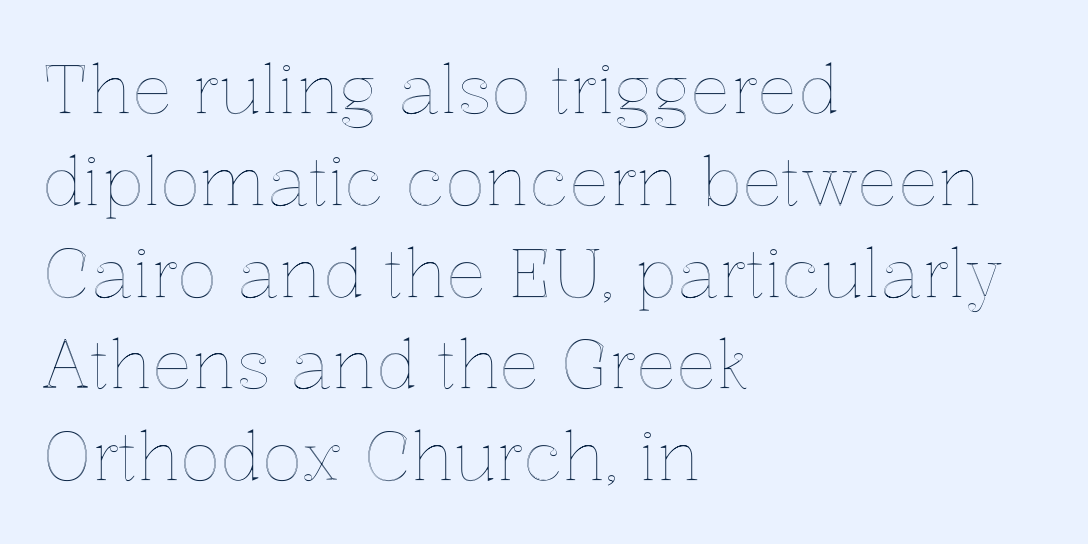
{"italic": "no", "width": "normal", "x_height": "medium", "monospaced": "no", "underline": "no", "align": "left", "line_spacing": "normal", "line_spacing_ratio": 1.37, "letter_spacing": "normal", "letter_spacing_em": 0.0, "glyph_px": 67}
